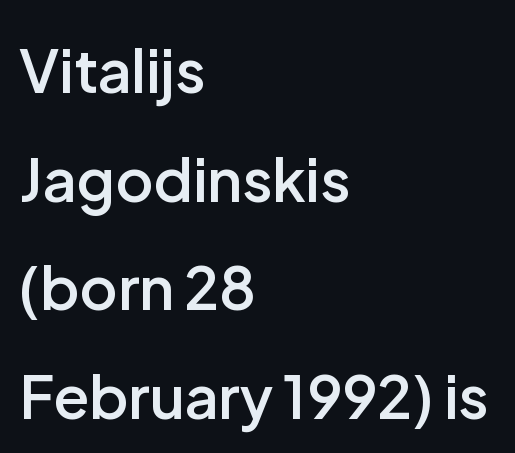
The compositor pushed each line to the left boundary. There is no visible air inserted between adjacent glyphs. When letters stand straight like this, we call the style roman or upright. Students, this is semibold: more ink than regular, less than bold. Descenders hang freely into open space.
